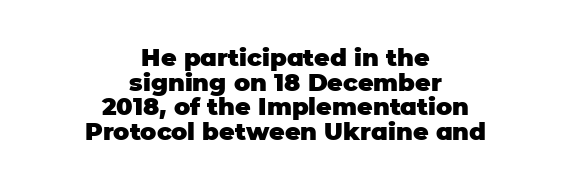
Q: Is the text bold? A: Yes.
Q: Is the text italic (slanted)? A: No, it is upright.
Q: Is the text underlined? A: No.
Q: How is the paragraph aligned? A: Centered.
Q: Is the spacing between letters normal or unusually wide? A: Normal.
Q: Is the spacing between lines tight, normal or loose? A: Tight.
